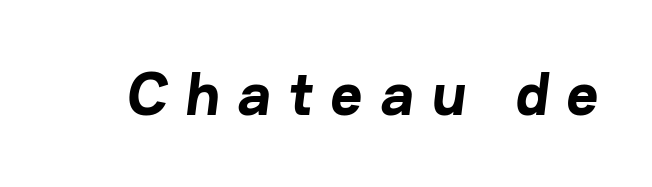
Has an underline been added? It has not. The sample has been set heavy, in full bold. Are there feet on the stems? There aren't — it's a sans. Is the letter spacing exaggerated? Yes — the characters are pushed far apart. Note the varied advance widths — an 'i' is clearly narrower than an 'm'.
